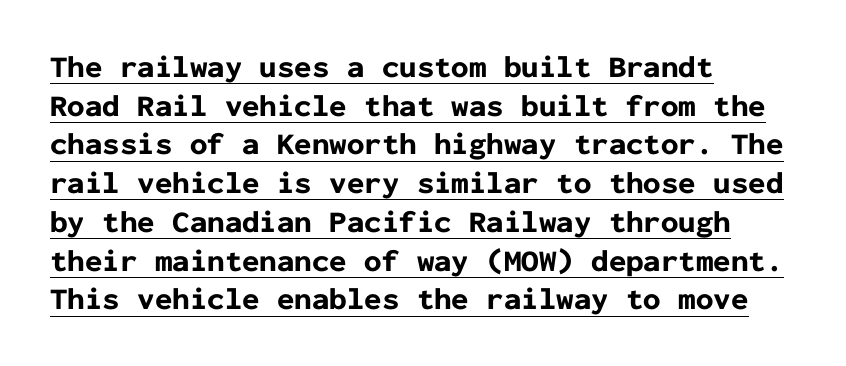
Q: Is the text bold? A: Yes.
Q: Is the text italic (slanted)? A: No, it is upright.
Q: Is the typeface a serif or a sans-serif typeface? A: Sans-serif.
Q: Is the text underlined? A: Yes.
Q: How is the paragraph aligned? A: Left-aligned.
Q: Is the spacing between letters normal or unusually wide? A: Normal.
Q: Is the spacing between lines tight, normal or loose? A: Normal.
Q: Width (condensed, normal, or wide)? A: Normal.
Q: Stroke contrast? A: Low.
Q: x-height? A: Medium.
Q: Monospaced? A: Yes.
